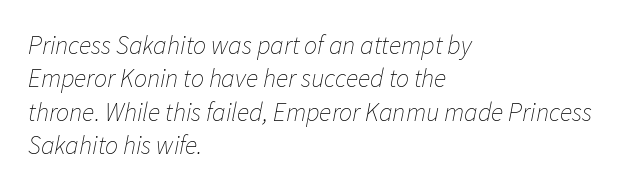
{"italic": "yes", "lean": "right", "slant_degrees": 11, "bold": "no", "underline": "no", "align": "left", "line_spacing": "normal", "line_spacing_ratio": 1.28, "letter_spacing": "normal", "letter_spacing_em": 0.0, "glyph_px": 26}
